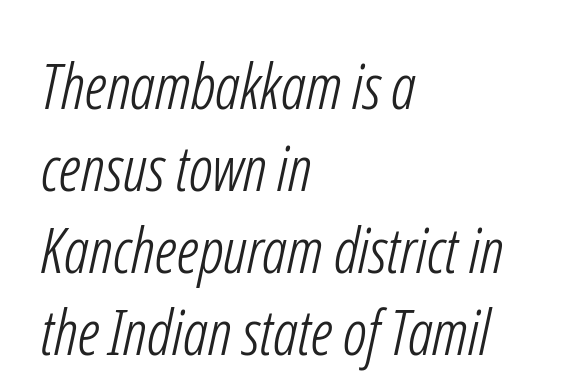
Q: Is the text bold? A: No.
Q: Is the typeface a serif or a sans-serif typeface? A: Sans-serif.
Q: Is the text underlined? A: No.
Q: How is the paragraph aligned? A: Left-aligned.
Q: Is the spacing between letters normal or unusually wide? A: Normal.
Q: Is the spacing between lines tight, normal or loose? A: Normal.
Q: Width (condensed, normal, or wide)? A: Condensed.
Q: Stroke contrast? A: Low.
Q: x-height? A: Medium.
Q: Monospaced? A: No.
